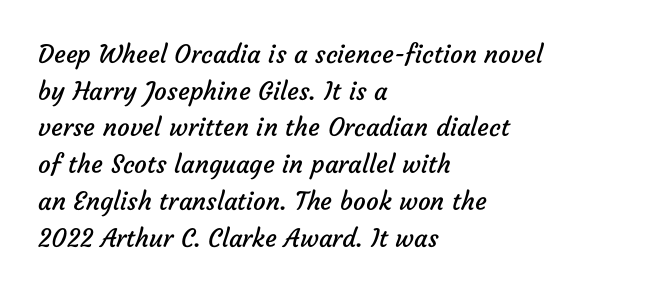
Q: Is the text bold? A: No.
Q: Is the text underlined? A: No.
Q: How is the paragraph aligned? A: Left-aligned.
Q: Is the spacing between letters normal or unusually wide? A: Normal.
Q: Is the spacing between lines tight, normal or loose? A: Normal.
